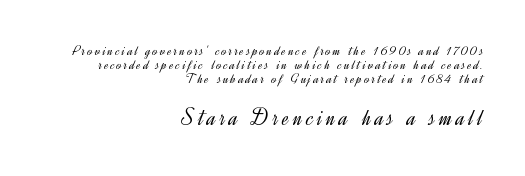
{"bold": "no", "underline": "no", "align": "right", "line_spacing": "tight", "line_spacing_ratio": 1.0, "larger_block": "second", "size_ratio": 1.71, "glyph_px": 24}
